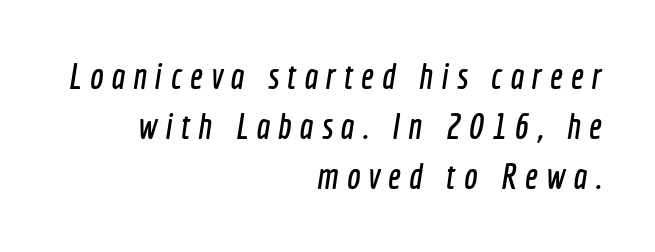
The image shows 36 px condensed sans-serif type; set right-aligned, normal line spacing (1.39x), unusually wide letter spacing (+0.23 em), not underlined; a medium x-height.
